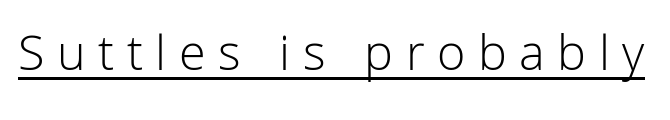
The image shows 52 px light sans-serif type, upright; set unusually wide letter spacing (+0.24 em), underlined; low stroke contrast and a medium x-height.
